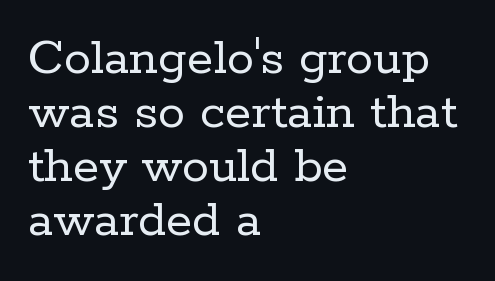
Descenders hang freely into open space. I'd call this a serif setting — the letters wear small feet. The letters look calm and open, with moderate or lighter stems. One glance says dense: line gaps are narrower than usual. Tracking value appears to be zero — textbook default spacing.
